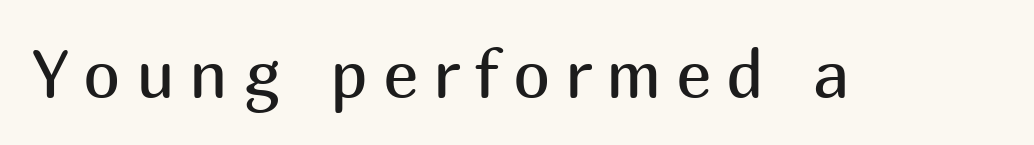
{"serif": "no", "italic": "no", "bold": "no", "weight": "regular", "width": "normal", "stroke_contrast": "medium", "x_height": "medium", "monospaced": "no", "underline": "no", "letter_spacing": "wide", "letter_spacing_em": 0.22, "glyph_px": 67}
